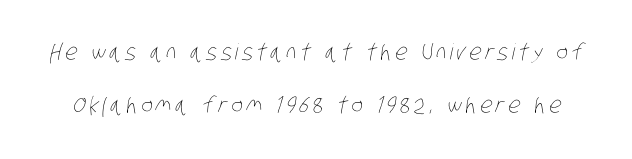
Weight: not bold — regular or lighter. The string is rendered with underlining switched off. Horizontal bands of white between lines are thick stripes.
